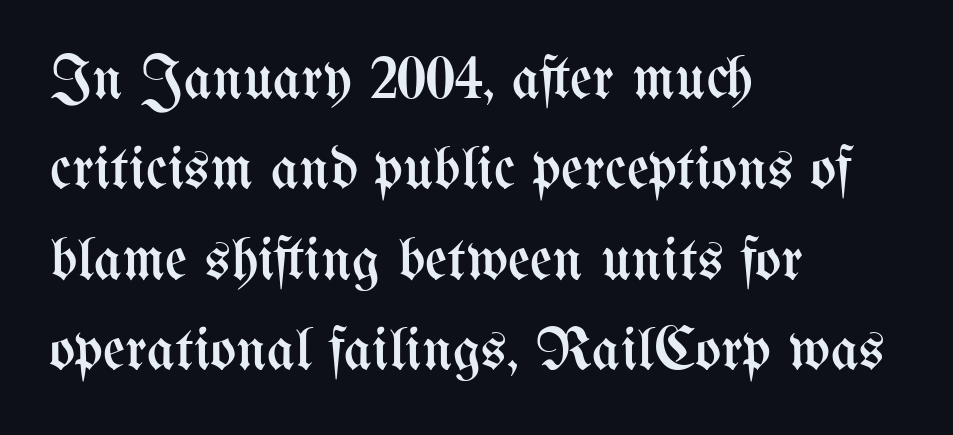
A classic flush-left, rag-right setting is used for this passage. The line texture is even and compact thanks to regular tracking. The rendering uses natural spacing where letterforms have individual widths. Caption: face not bold, strokes unweighted. Successive baselines arrive at the customary interval. Plain, unruled lines of type.
